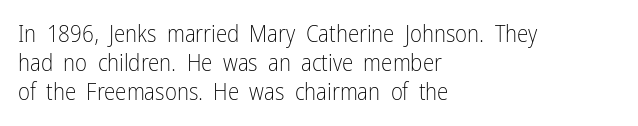
The image shows 23 px text type, upright; set left-aligned, normal line spacing (1.27x), normal letter spacing, not underlined.
